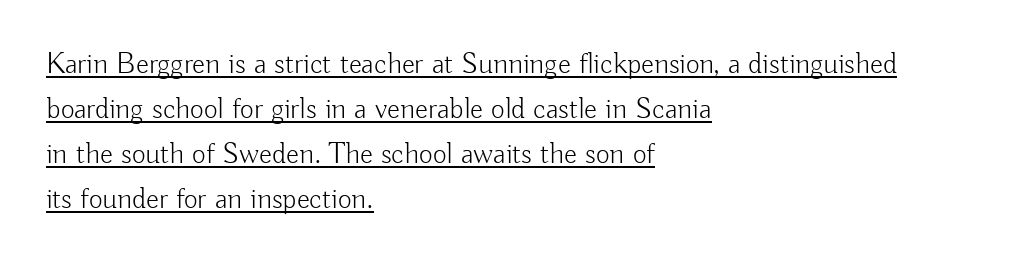
Which margin do the lines hug? The left one — the right edge is uneven. Regular leading. Does the type have serifs? No, each stem ends abruptly. Character widths vary here, with narrow letters taking less room than wide ones.
